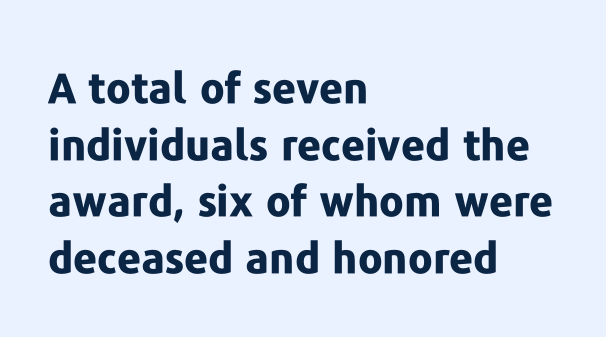
The image shows 42 px bold sans-serif type, upright; set left-aligned, normal line spacing (1.35x), normal letter spacing, not underlined; low stroke contrast and a medium x-height.
